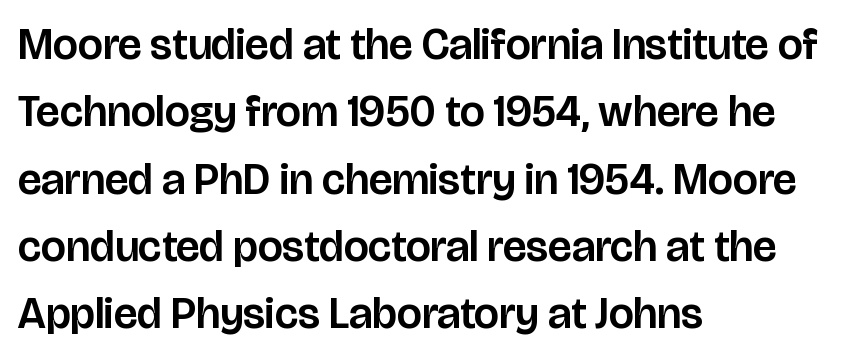
The image shows 44 px sans-serif type, upright; set left-aligned, normal line spacing (1.53x), normal letter spacing, not underlined; low stroke contrast and a large x-height.
